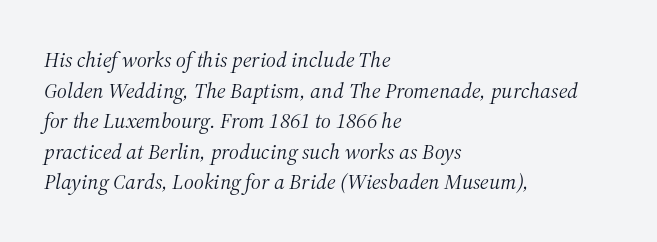
The weight tops out at a normal text grade. Looking at the ascenders, they clearly lean. These lines stack with their left ends in a neat column. Type without underlining. Compared with typical body copy, the letter spacing here is the same.
